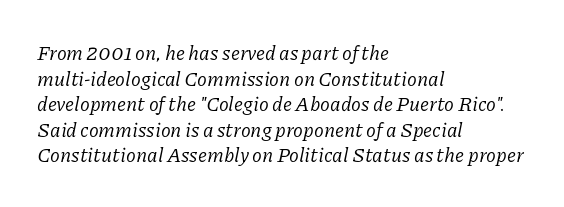
The rendering applies a slant to the glyphs. On a weight scale, this lands at 450 or below. The horizontal fit of the characters is conventional and even. The space beneath each line is pristine and unruled. The lines in this sample share a left origin and differ only in where they stop. How would I describe the line gaps? Plain and ordinary.
